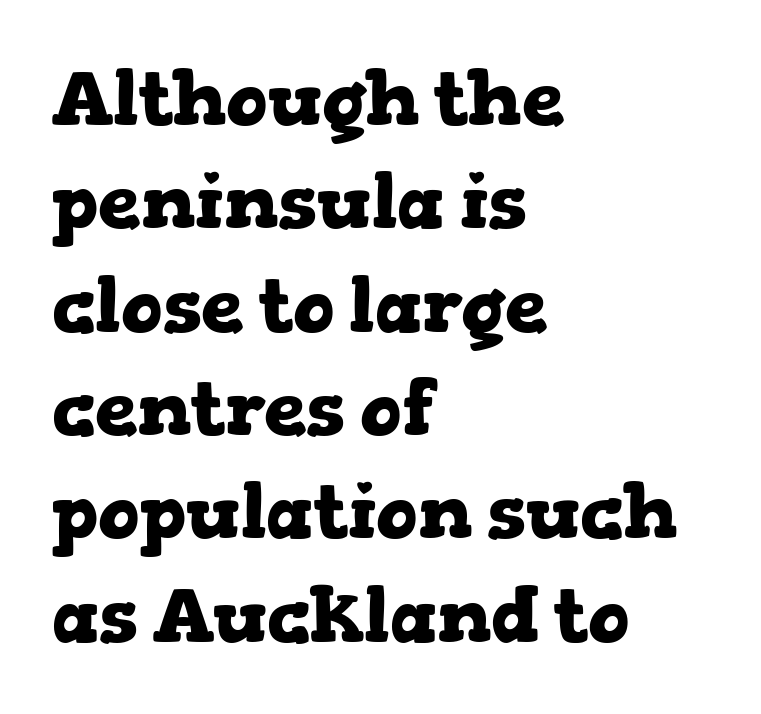
Q: Is the text bold? A: Yes.
Q: Is the text italic (slanted)? A: No, it is upright.
Q: Is the typeface a serif or a sans-serif typeface? A: Serif.
Q: Is the text underlined? A: No.
Q: How is the paragraph aligned? A: Left-aligned.
Q: Is the spacing between letters normal or unusually wide? A: Normal.
Q: Is the spacing between lines tight, normal or loose? A: Normal.
Q: Width (condensed, normal, or wide)? A: Wide.
Q: Stroke contrast? A: Low.
Q: x-height? A: Medium.
Q: Monospaced? A: No.
